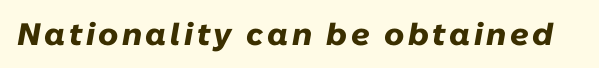
{"italic": "yes", "lean": "right", "slant_degrees": 10, "bold": "yes", "weight": "heavy", "width": "normal", "stroke_contrast": "low", "x_height": "medium", "monospaced": "no", "underline": "no", "glyph_px": 31}
